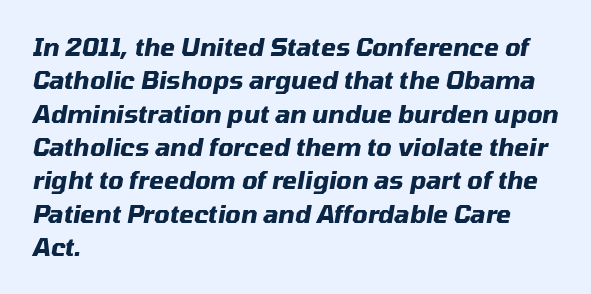
Inter-character spacing is left at the font's built-in metrics. Normally led — the rows are evenly, conventionally spaced. The axis of the letterforms is tilted away from vertical. The paragraph has a hard left edge and a soft right edge.
